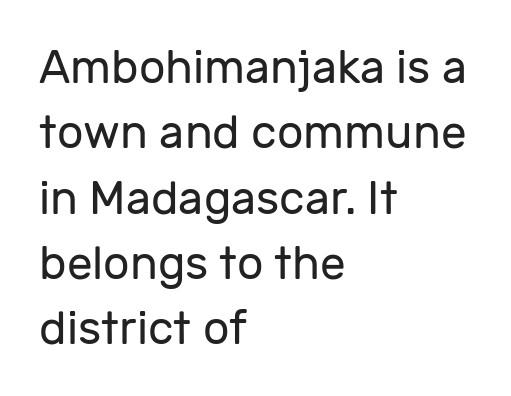
Q: Is the text bold? A: No.
Q: Is the text italic (slanted)? A: No, it is upright.
Q: Is the typeface a serif or a sans-serif typeface? A: Sans-serif.
Q: Is the text underlined? A: No.
Q: How is the paragraph aligned? A: Left-aligned.
Q: Is the spacing between letters normal or unusually wide? A: Normal.
Q: Is the spacing between lines tight, normal or loose? A: Normal.
Q: Width (condensed, normal, or wide)? A: Normal.
Q: Stroke contrast? A: Low.
Q: x-height? A: Medium.
Q: Monospaced? A: No.
